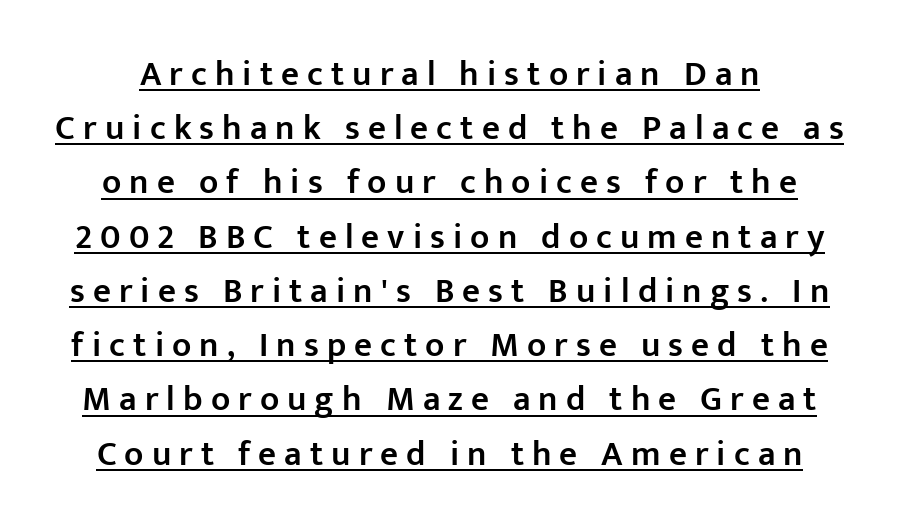
{"serif": "no", "italic": "no", "bold": "semi", "weight": "semibold", "width": "normal", "stroke_contrast": "low", "x_height": "medium", "monospaced": "no", "underline": "yes", "line_spacing": "normal", "line_spacing_ratio": 1.55, "letter_spacing": "wide", "letter_spacing_em": 0.23, "glyph_px": 35}
